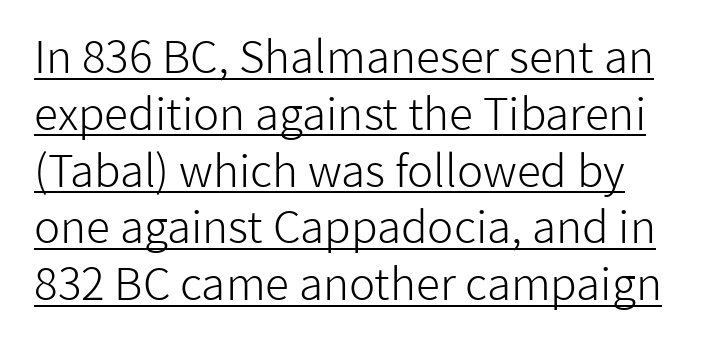
Q: Is the text bold? A: No.
Q: Is the text italic (slanted)? A: No, it is upright.
Q: Is the typeface a serif or a sans-serif typeface? A: Sans-serif.
Q: Is the text underlined? A: Yes.
Q: How is the paragraph aligned? A: Left-aligned.
Q: Is the spacing between letters normal or unusually wide? A: Normal.
Q: Is the spacing between lines tight, normal or loose? A: Normal.
Q: Width (condensed, normal, or wide)? A: Normal.
Q: Stroke contrast? A: Low.
Q: x-height? A: Medium.
Q: Monospaced? A: No.
